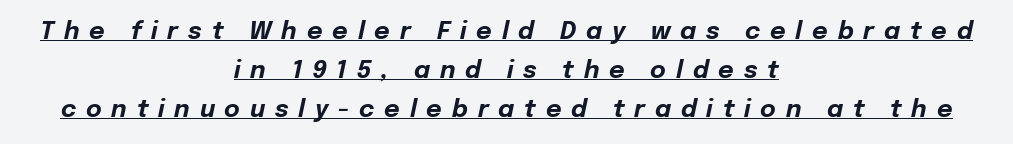
Weight check: bold — yes, fully. Inter-character spacing is expanded well beyond the font's built-in metrics. The passage is arranged like a title page — every line centered. The rendering uses a moderate line-height, typical for paragraphs. The axis of the letterforms is tilted away from vertical. The rendered words wear a rule along their underside.
